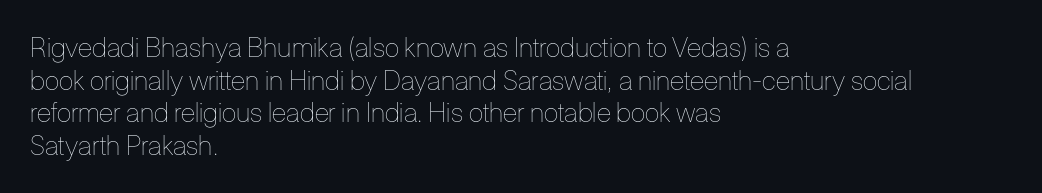
Q: Is the text bold? A: No.
Q: Is the text italic (slanted)? A: No, it is upright.
Q: Is the text underlined? A: No.
Q: How is the paragraph aligned? A: Left-aligned.
Q: Is the spacing between letters normal or unusually wide? A: Normal.
